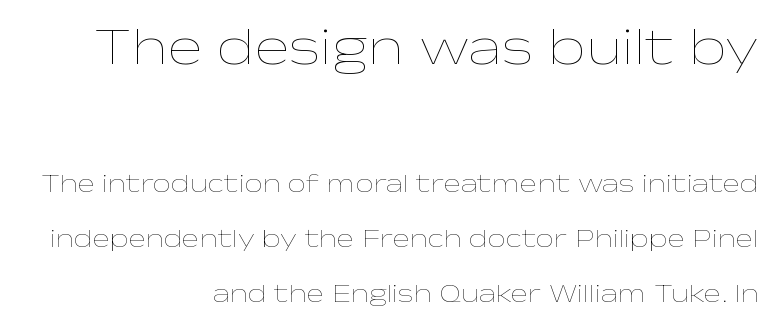
The image shows 52 px thin, wide type, upright; set right-aligned, loose line spacing (2.11x), normal letter spacing, not underlined; the first (top) block is 2.0x larger; low stroke contrast and a medium x-height.
